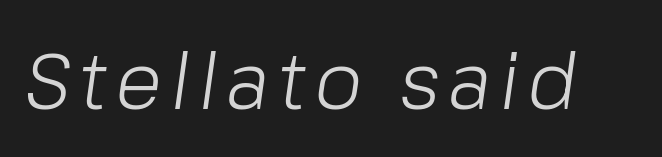
The image shows 78 px light type, italic (leaning right); set not underlined; low stroke contrast and a medium x-height.
